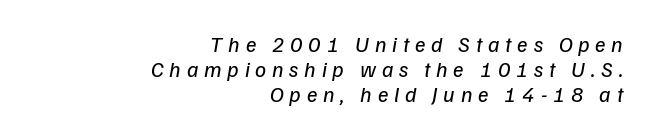
The image shows 22 px text type, italic (leaning right); set right-aligned, tight line spacing (1.14x), unusually wide letter spacing (+0.26 em), not underlined.
